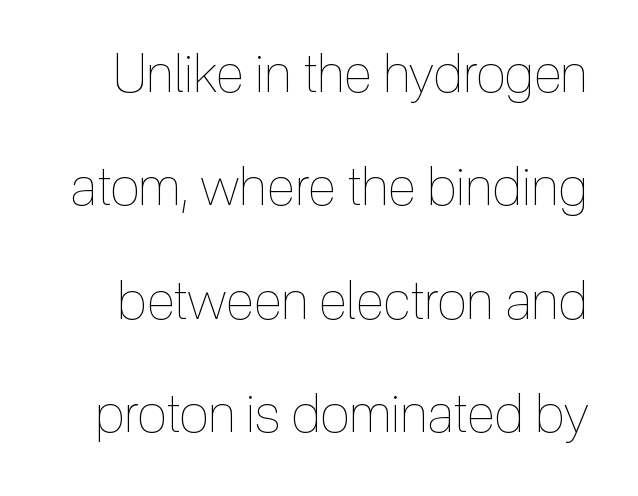
{"italic": "no", "bold": "no", "weight": "thin", "width": "condensed", "x_height": "medium", "monospaced": "no", "underline": "no", "line_spacing": "loose", "line_spacing_ratio": 2.1, "letter_spacing": "normal", "letter_spacing_em": 0.0, "glyph_px": 54}
